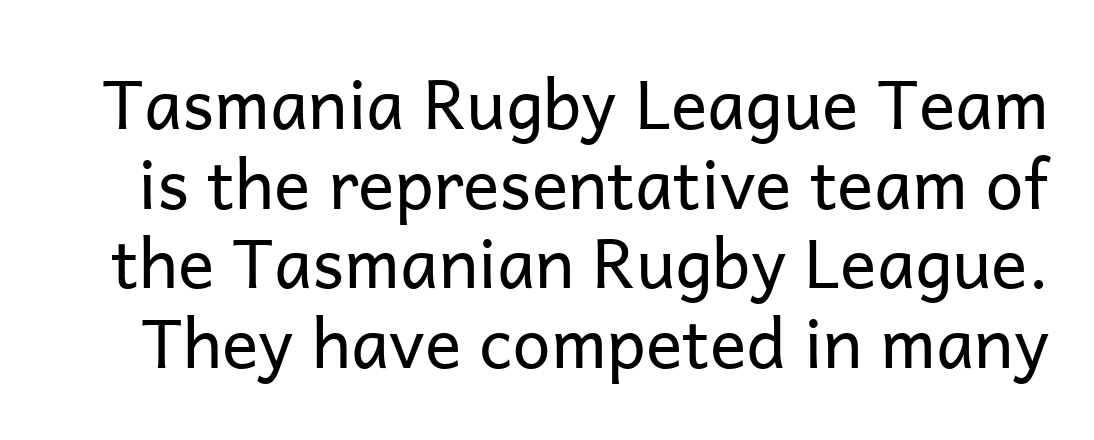
The specimen reads as upright at a glance. The text was rendered using a sans face with plain stroke endings. The rendering uses natural spacing where letterforms have individual widths. Letters have the restrained weight of plain body copy at most.
